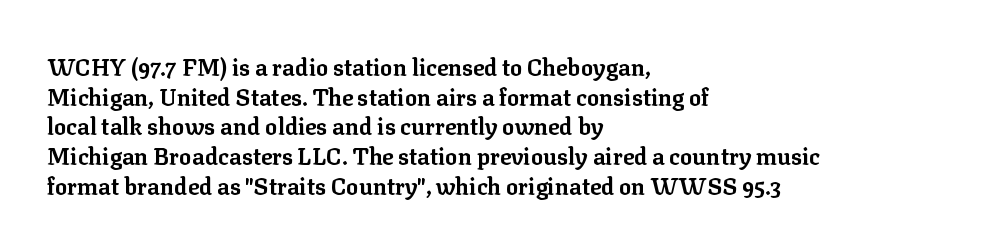
{"italic": "no", "bold": "yes", "underline": "no", "align": "left", "line_spacing": "normal", "line_spacing_ratio": 1.29, "letter_spacing": "normal", "letter_spacing_em": 0.0, "glyph_px": 23}
